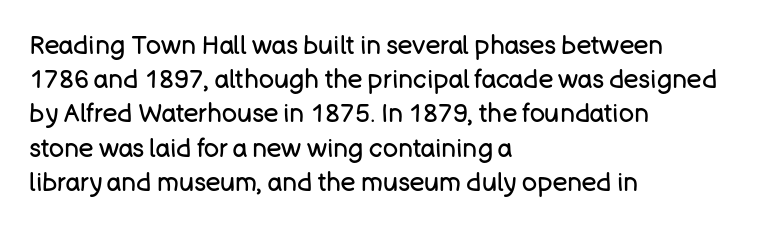
Q: Is the text bold? A: No.
Q: Is the text italic (slanted)? A: No, it is upright.
Q: Is the text underlined? A: No.
Q: How is the paragraph aligned? A: Left-aligned.
Q: Is the spacing between letters normal or unusually wide? A: Normal.
Q: Is the spacing between lines tight, normal or loose? A: Normal.
